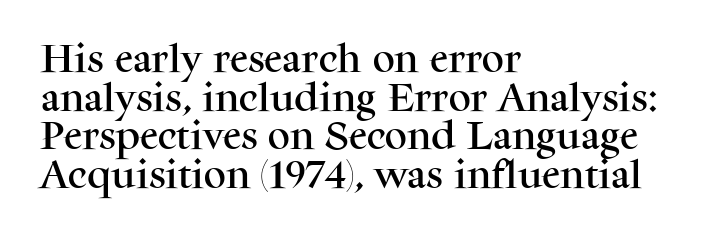
{"serif": "yes", "italic": "no", "width": "normal", "stroke_contrast": "medium", "x_height": "medium", "monospaced": "no", "underline": "no", "align": "left", "line_spacing": "normal", "line_spacing_ratio": 1.25, "letter_spacing": "normal", "letter_spacing_em": 0.0, "glyph_px": 31}
